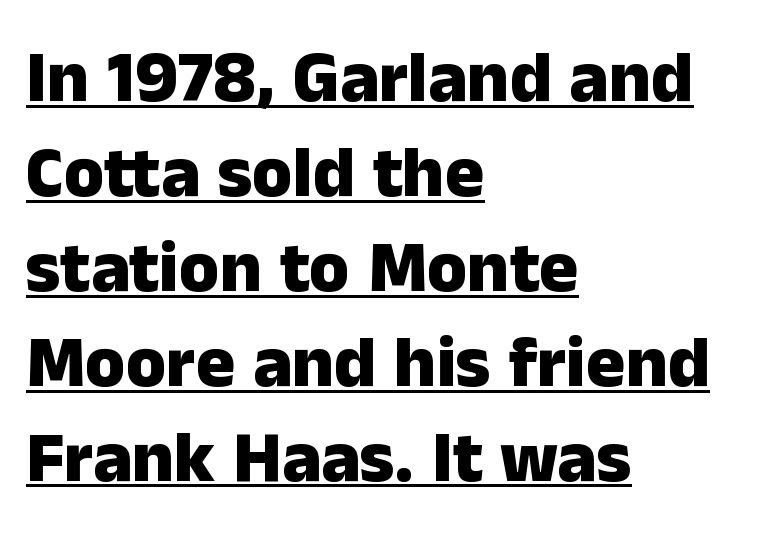
The image shows 73 px heavy sans-serif type, upright; set left-aligned, normal line spacing (1.3x), normal letter spacing, underlined; low stroke contrast and a medium x-height.
